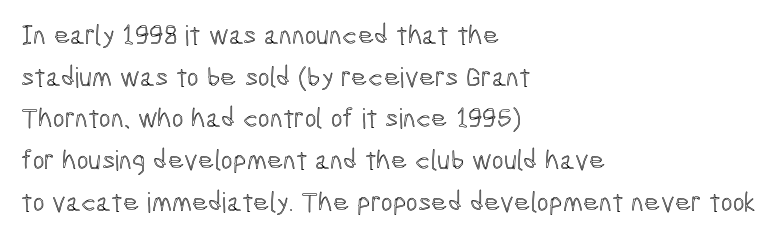
Q: Is the text italic (slanted)? A: No, it is upright.
Q: Is the text underlined? A: No.
Q: How is the paragraph aligned? A: Left-aligned.
Q: Is the spacing between letters normal or unusually wide? A: Normal.
Q: Is the spacing between lines tight, normal or loose? A: Normal.
Q: Width (condensed, normal, or wide)? A: Condensed.
Q: x-height? A: Medium.
Q: Monospaced? A: No.
